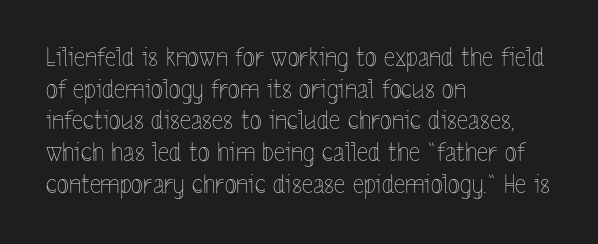
The image shows 25 px text type, upright; set left-aligned, normal line spacing (1.27x), normal letter spacing, not underlined.
